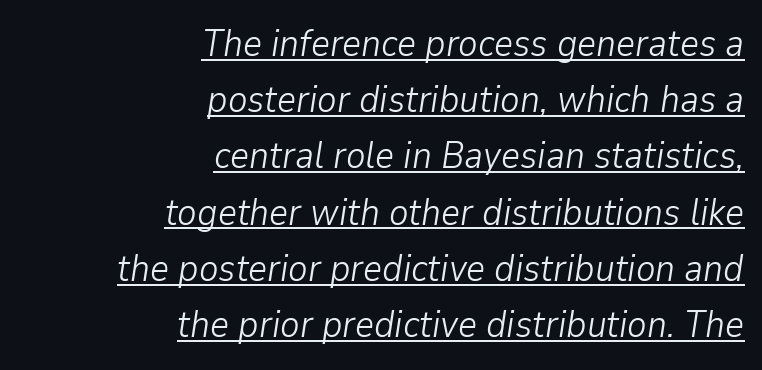
The image shows 37 px light type, italic (leaning right); set right-aligned, normal line spacing (1.52x), normal letter spacing, underlined; low stroke contrast and a medium x-height.
